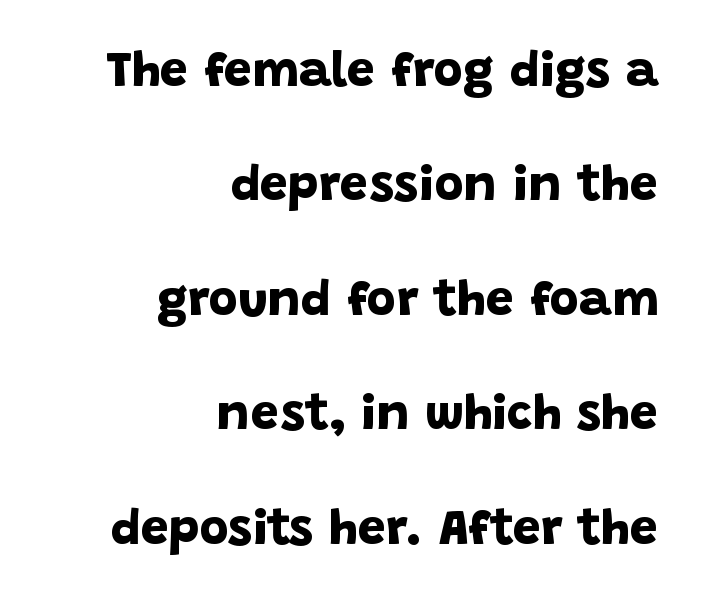
{"serif": "no", "bold": "yes", "weight": "bold", "width": "normal", "stroke_contrast": "low", "x_height": "large", "monospaced": "no", "underline": "no", "align": "right", "line_spacing": "loose", "line_spacing_ratio": 2.29, "letter_spacing": "normal", "letter_spacing_em": 0.0, "glyph_px": 50}
